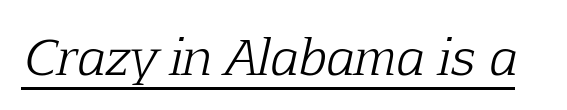
The line texture is even and compact thanks to regular tracking. The typography opts for an oblique posture over an upright one. The font sits on the lighter half of the weight spectrum, regular included. Serifs: yes, visible at the terminals of the letterforms. A continuous stroke trails under the words, as in a hyperlink.
